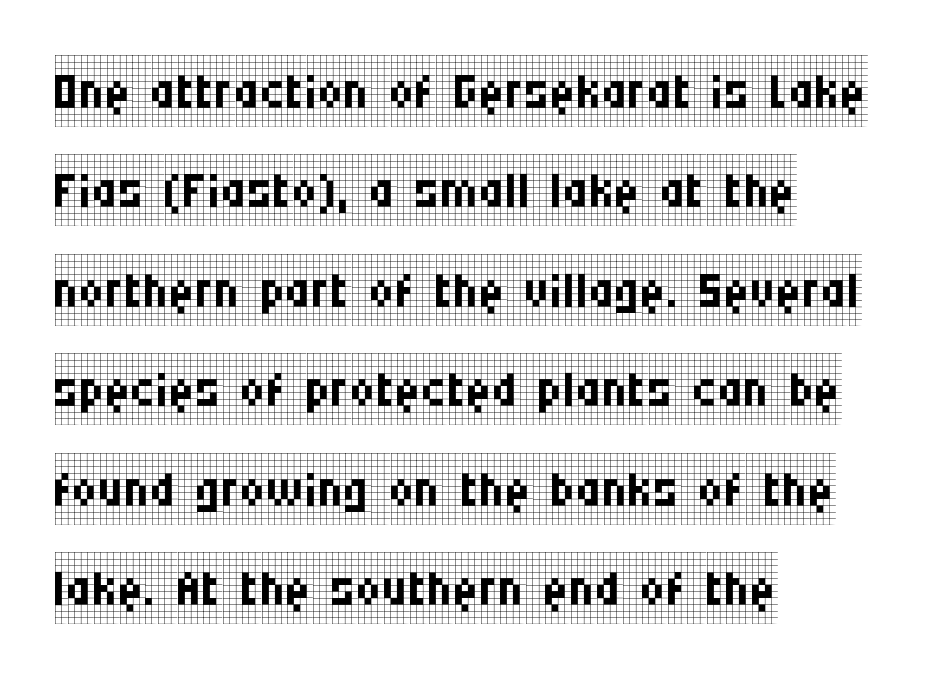
You could call the tracking neutral — neither tight nor loose. Notice how descenders clear the ascenders below comfortably — that's standard leading. This sample uses an upright cut, with every glyph sitting square on the baseline. The font sits on the lighter half of the weight spectrum, regular included. The foot of each line stays bare and open. Regarding serifs, this sample has them.
